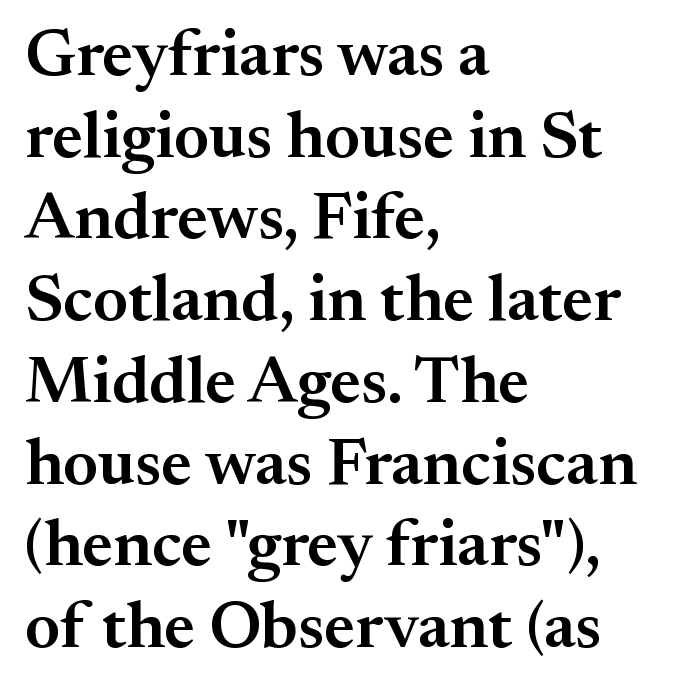
{"serif": "yes", "italic": "no", "bold": "semi", "weight": "semibold", "width": "normal", "stroke_contrast": "medium", "x_height": "small", "monospaced": "no", "underline": "no", "align": "left", "line_spacing_ratio": 1.22, "letter_spacing": "normal", "letter_spacing_em": 0.0, "glyph_px": 67}
